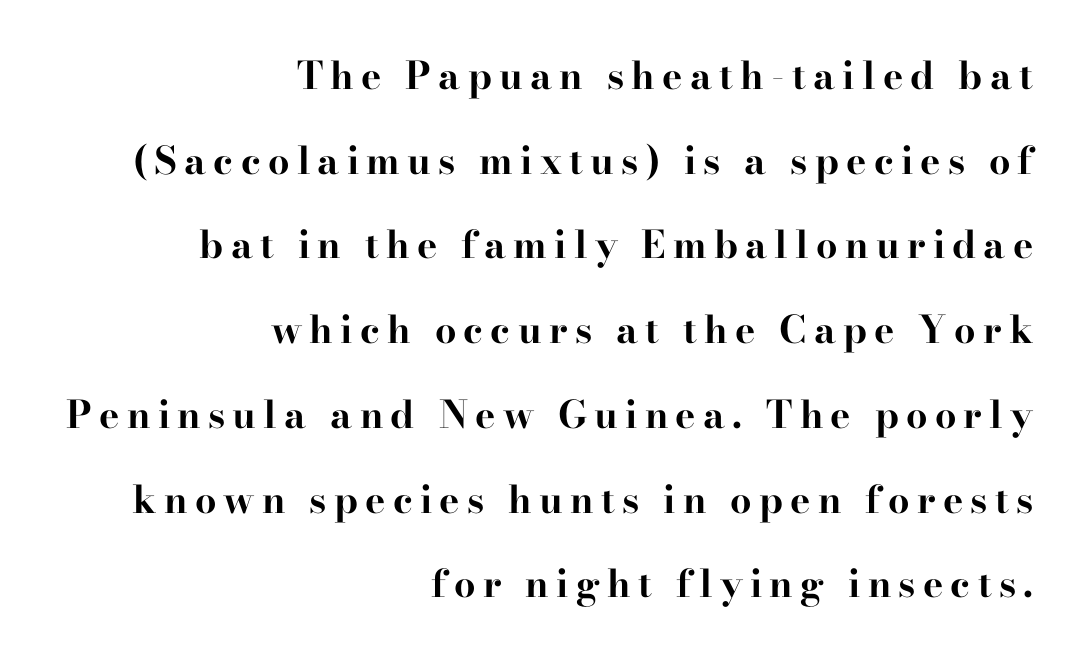
{"serif": "yes", "italic": "no", "bold": "yes", "weight": "bold", "width": "wide", "stroke_contrast": "high", "x_height": "small", "monospaced": "no", "underline": "no", "align": "right", "line_spacing": "loose", "line_spacing_ratio": 2.23, "glyph_px": 38}
